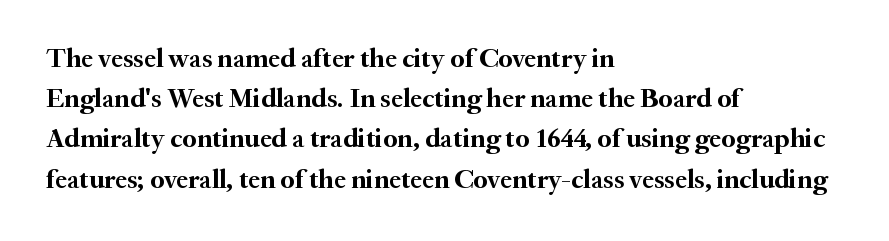
{"italic": "no", "bold": "yes", "underline": "no", "align": "left", "line_spacing": "normal", "line_spacing_ratio": 1.49, "letter_spacing": "normal", "letter_spacing_em": 0.0, "glyph_px": 27}
